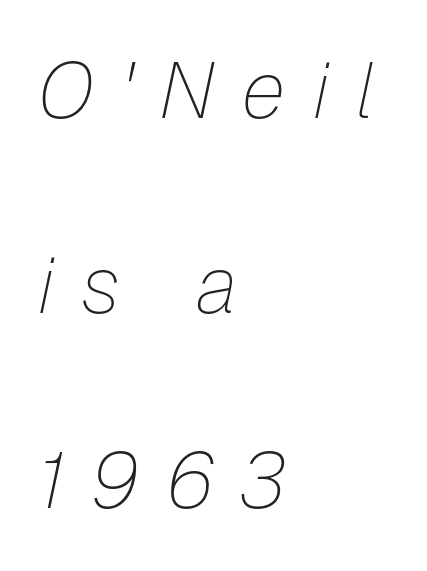
Q: Is the text bold? A: No.
Q: Is the text italic (slanted)? A: Yes, it leans right by about 12 degrees.
Q: Is the text underlined? A: No.
Q: How is the paragraph aligned? A: Left-aligned.
Q: Is the spacing between letters normal or unusually wide? A: Unusually wide.
Q: Is the spacing between lines tight, normal or loose? A: Loose.
Q: Width (condensed, normal, or wide)? A: Normal.
Q: Stroke contrast? A: Low.
Q: x-height? A: Medium.
Q: Monospaced? A: No.
